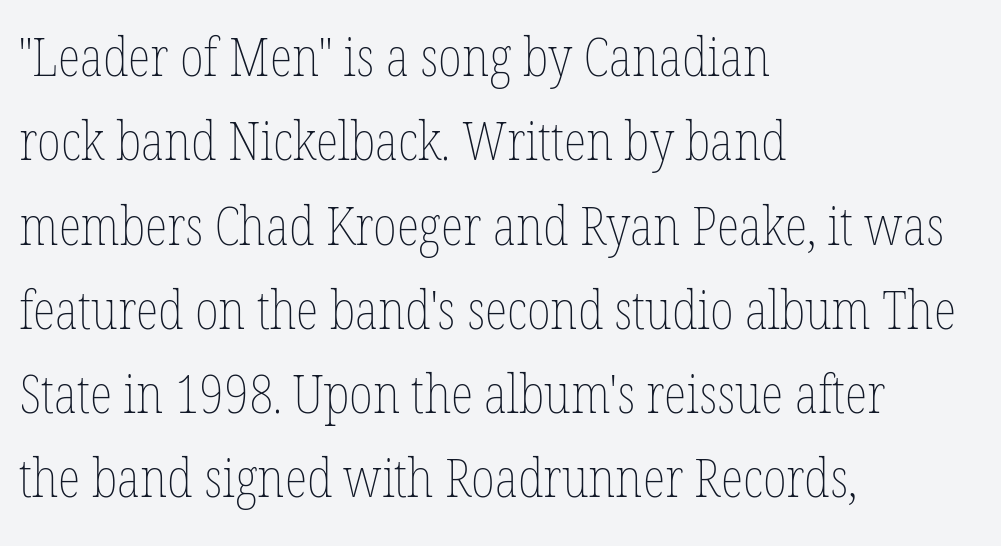
Q: Is the text bold? A: No.
Q: Is the text italic (slanted)? A: No, it is upright.
Q: Is the text underlined? A: No.
Q: How is the paragraph aligned? A: Left-aligned.
Q: Is the spacing between letters normal or unusually wide? A: Normal.
Q: Is the spacing between lines tight, normal or loose? A: Normal.
Q: Width (condensed, normal, or wide)? A: Condensed.
Q: Stroke contrast? A: Low.
Q: x-height? A: Medium.
Q: Monospaced? A: No.
